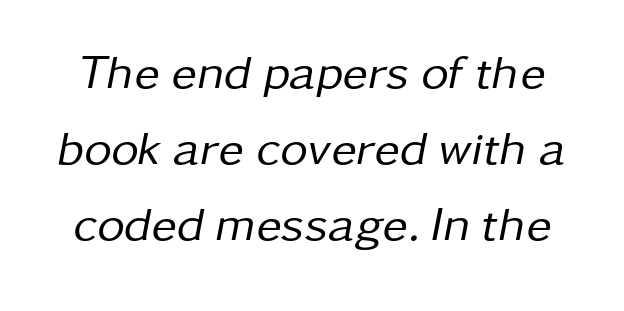
{"italic": "yes", "lean": "right", "slant_degrees": 11, "bold": "no", "weight": "regular", "width": "normal", "stroke_contrast": "low", "x_height": "medium", "monospaced": "no", "underline": "no", "line_spacing": "normal", "line_spacing_ratio": 1.58, "letter_spacing": "normal", "letter_spacing_em": 0.0, "glyph_px": 48}
